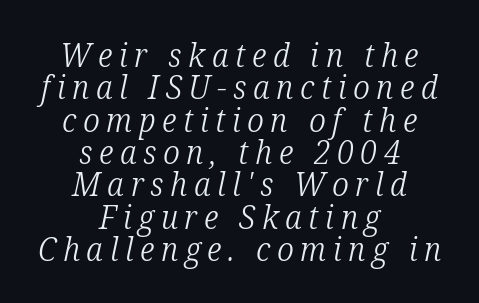
The image shows 33 px light, condensed serif type, italic (leaning right); set centered, tight line spacing (0.98x), unusually wide letter spacing (+0.2 em), not underlined; low stroke contrast and a medium x-height.
